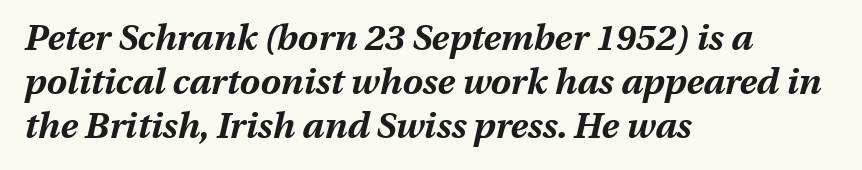
Looks like regular typesetting: each glyph gets only the width it needs. Set as a true bold cut, around the 700 mark. Layout note: lines flush left. This sample uses an oblique cut, with every glyph tilted off the vertical.
